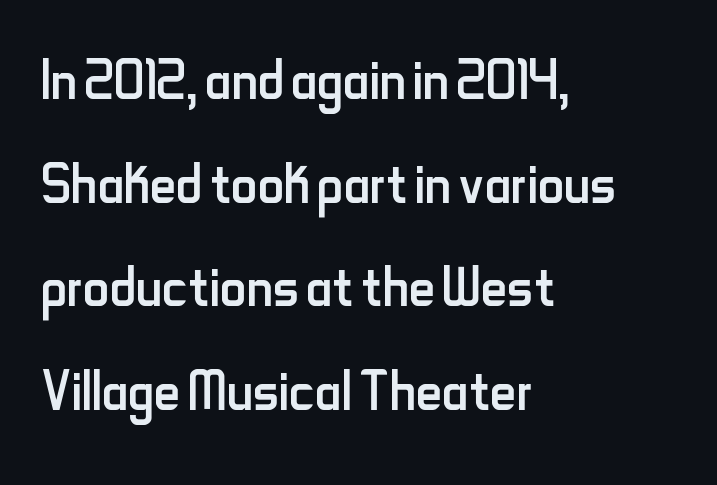
Q: Is the text bold? A: No.
Q: Is the text italic (slanted)? A: No, it is upright.
Q: Is the typeface a serif or a sans-serif typeface? A: Sans-serif.
Q: Is the text underlined? A: No.
Q: How is the paragraph aligned? A: Left-aligned.
Q: Is the spacing between letters normal or unusually wide? A: Normal.
Q: Is the spacing between lines tight, normal or loose? A: Normal.
Q: Width (condensed, normal, or wide)? A: Condensed.
Q: Stroke contrast? A: Low.
Q: x-height? A: Small.
Q: Monospaced? A: No.
